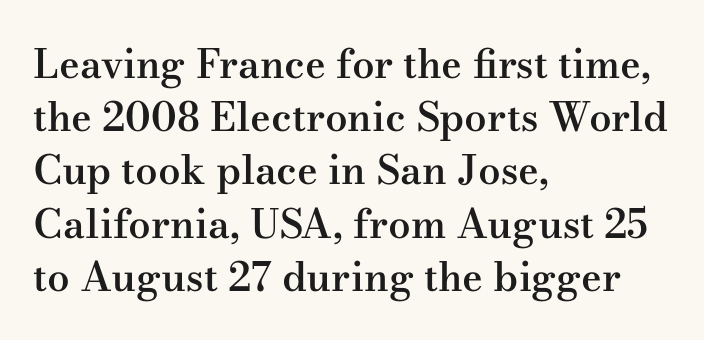
Q: Is the text bold? A: Semi-bold.
Q: Is the text italic (slanted)? A: No, it is upright.
Q: Is the typeface a serif or a sans-serif typeface? A: Serif.
Q: Is the text underlined? A: No.
Q: How is the paragraph aligned? A: Left-aligned.
Q: Is the spacing between letters normal or unusually wide? A: Normal.
Q: Is the spacing between lines tight, normal or loose? A: Normal.
Q: Width (condensed, normal, or wide)? A: Wide.
Q: Stroke contrast? A: Medium.
Q: x-height? A: Small.
Q: Monospaced? A: No.
